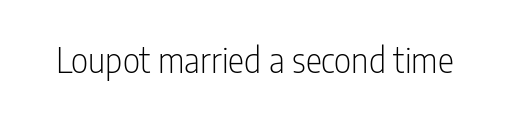
{"serif": "no", "italic": "no", "bold": "no", "weight": "light", "width": "condensed", "stroke_contrast": "low", "x_height": "medium", "monospaced": "no", "underline": "no", "letter_spacing": "normal", "letter_spacing_em": 0.0, "glyph_px": 34}
